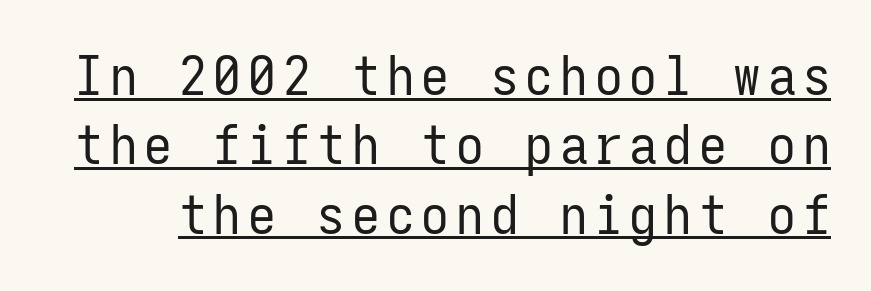
Q: Is the text bold? A: No.
Q: Is the text italic (slanted)? A: No, it is upright.
Q: Is the typeface a serif or a sans-serif typeface? A: Sans-serif.
Q: Is the text underlined? A: Yes.
Q: Is the spacing between lines tight, normal or loose? A: Normal.
Q: Width (condensed, normal, or wide)? A: Condensed.
Q: Stroke contrast? A: Low.
Q: x-height? A: Medium.
Q: Monospaced? A: Yes.
